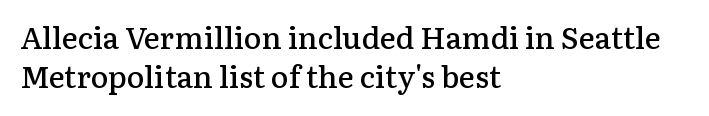
The image shows 30 px semibold serif type, upright; set left-aligned, normal line spacing (1.3x), normal letter spacing, not underlined; low stroke contrast and a medium x-height.
